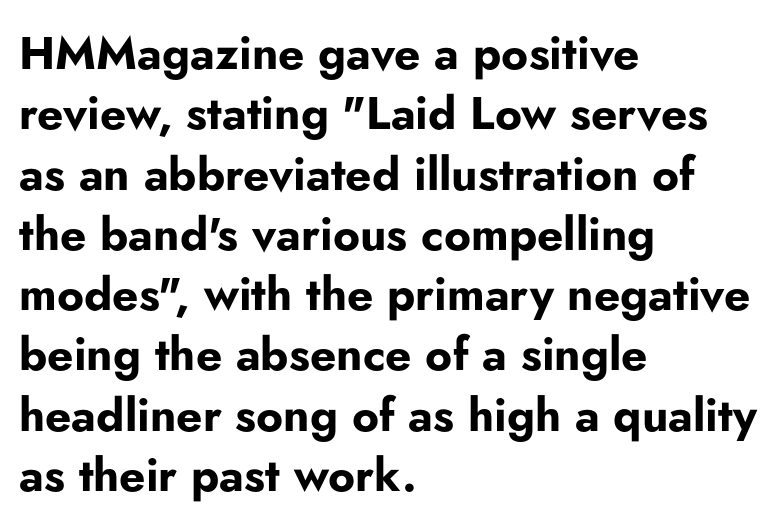
The image shows 46 px bold sans-serif type, upright; set left-aligned, normal line spacing (1.31x), normal letter spacing, not underlined; low stroke contrast and a small x-height.
